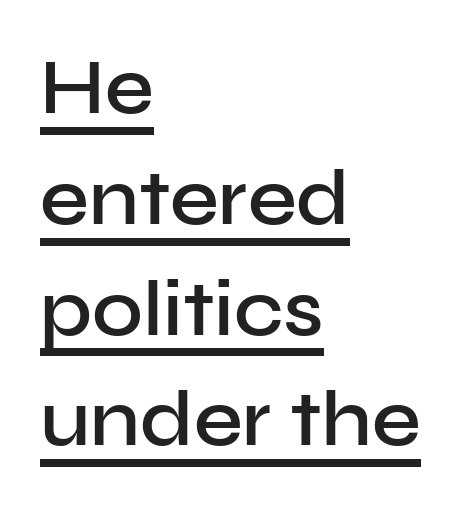
Here the designer chose a conventional face with non-uniform glyph widths. The paragraph shown leans on its left margin. Check the space under the baseline: a stroke is drawn there. The type sits square on the baseline with zero lean. Whoever set this chose a conventional vertical rhythm. Check where the strokes stop: nothing finishes them off — pure sans.
